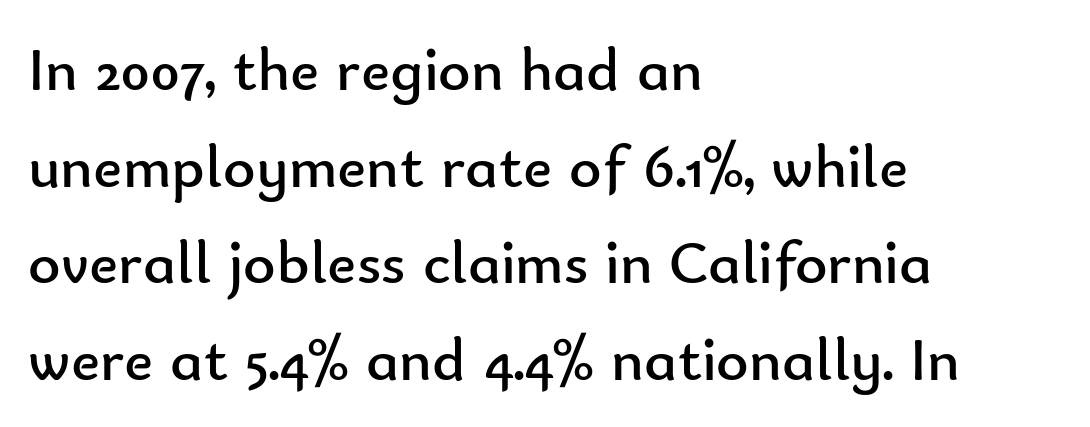
The image shows 62 px regular-weight sans-serif type, upright; set left-aligned, normal line spacing (1.56x), normal letter spacing, not underlined; low stroke contrast and a small x-height.
